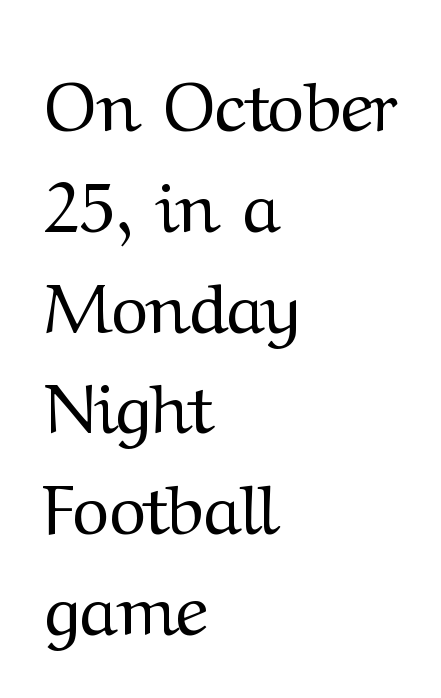
Q: Is the text bold? A: No.
Q: Is the text italic (slanted)? A: No, it is upright.
Q: Is the typeface a serif or a sans-serif typeface? A: Serif.
Q: Is the text underlined? A: No.
Q: How is the paragraph aligned? A: Left-aligned.
Q: Is the spacing between letters normal or unusually wide? A: Normal.
Q: Is the spacing between lines tight, normal or loose? A: Normal.
Q: Width (condensed, normal, or wide)? A: Normal.
Q: Stroke contrast? A: Medium.
Q: x-height? A: Medium.
Q: Monospaced? A: No.
